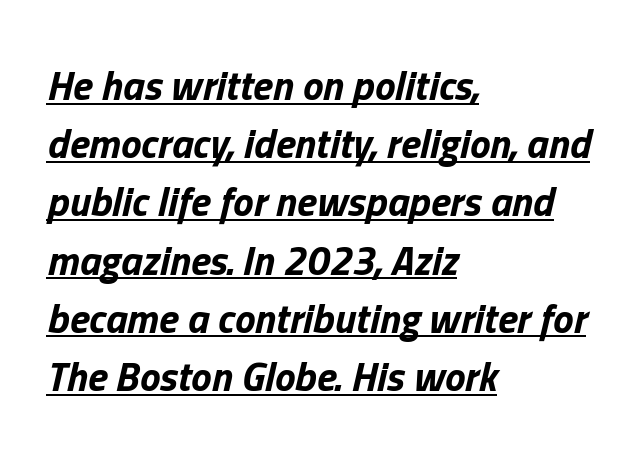
The image shows 41 px bold type, italic (leaning right); set left-aligned, normal line spacing (1.42x), normal letter spacing, underlined; low stroke contrast and a medium x-height.
